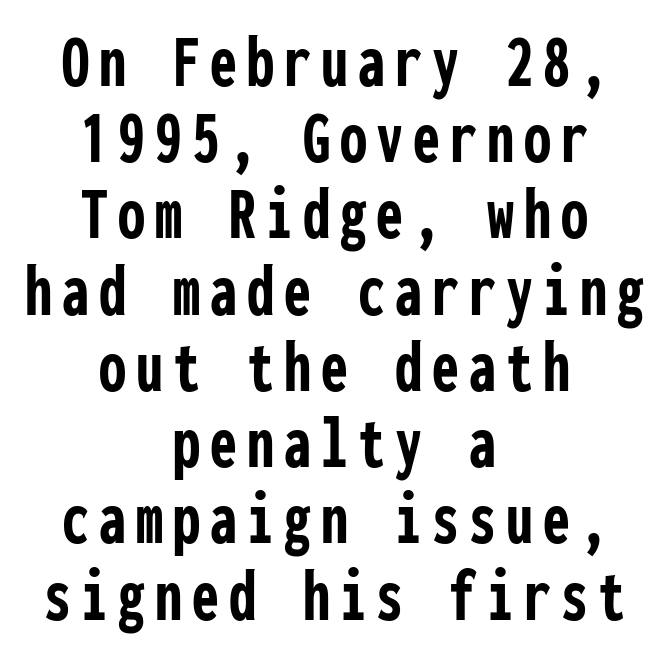
The image shows 77 px semibold, condensed sans-serif type, upright, monospaced; set centered, tight line spacing (0.99x), not underlined; low stroke contrast and a medium x-height.
